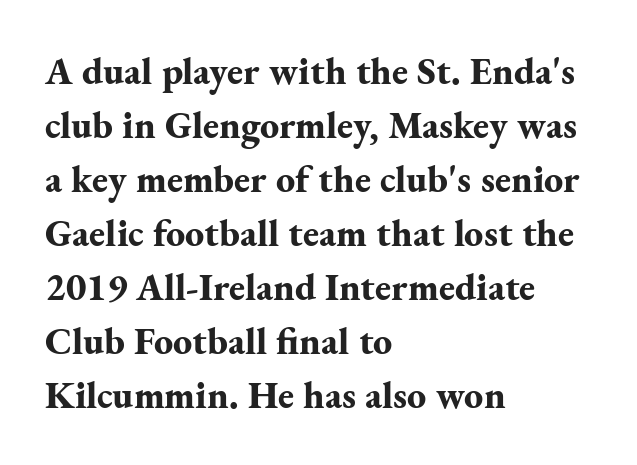
The designer went with a serif here, giving each stem small feet. The letters stand upright; this is a roman face. As a designer I'd log this as weight 700, bold. The face used here is proportionally spaced, like ordinary book or web type. This sample is left-justified, so line endings fall wherever the words run out.
